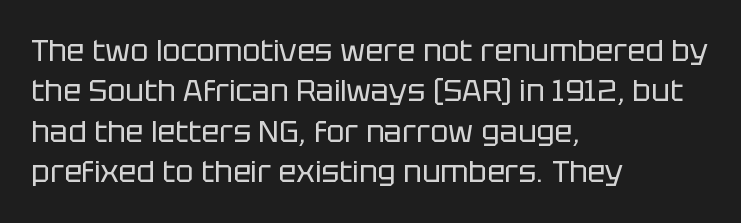
The image shows 30 px regular-weight sans-serif type, upright; set left-aligned, normal line spacing (1.35x), normal letter spacing, not underlined; low stroke contrast and a large x-height.
